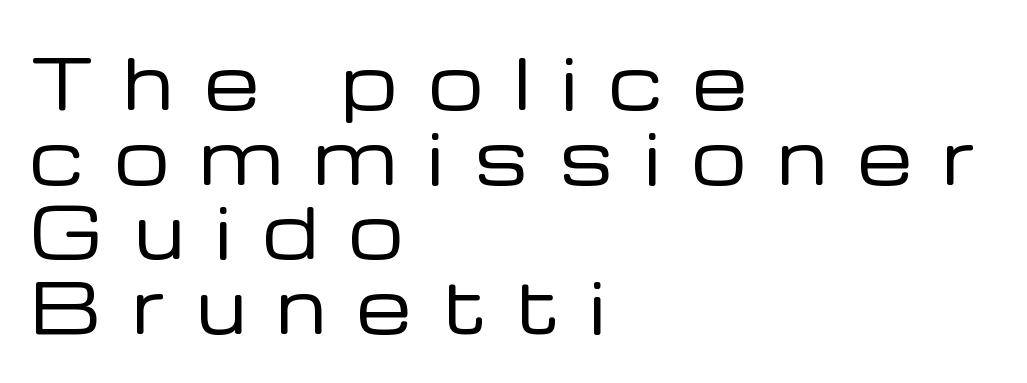
Q: Is the text bold? A: No.
Q: Is the text italic (slanted)? A: No, it is upright.
Q: Is the typeface a serif or a sans-serif typeface? A: Sans-serif.
Q: Is the text underlined? A: No.
Q: How is the paragraph aligned? A: Left-aligned.
Q: Is the spacing between letters normal or unusually wide? A: Unusually wide.
Q: Is the spacing between lines tight, normal or loose? A: Tight.
Q: Width (condensed, normal, or wide)? A: Normal.
Q: Stroke contrast? A: Low.
Q: x-height? A: Medium.
Q: Monospaced? A: No.
